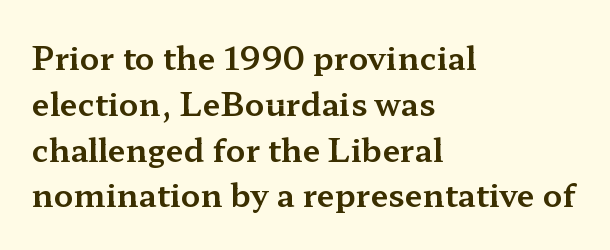
Q: Is the text italic (slanted)? A: No, it is upright.
Q: Is the typeface a serif or a sans-serif typeface? A: Serif.
Q: Is the text underlined? A: No.
Q: How is the paragraph aligned? A: Left-aligned.
Q: Is the spacing between letters normal or unusually wide? A: Normal.
Q: Is the spacing between lines tight, normal or loose? A: Normal.
Q: Width (condensed, normal, or wide)? A: Wide.
Q: Stroke contrast? A: Medium.
Q: x-height? A: Medium.
Q: Monospaced? A: No.
